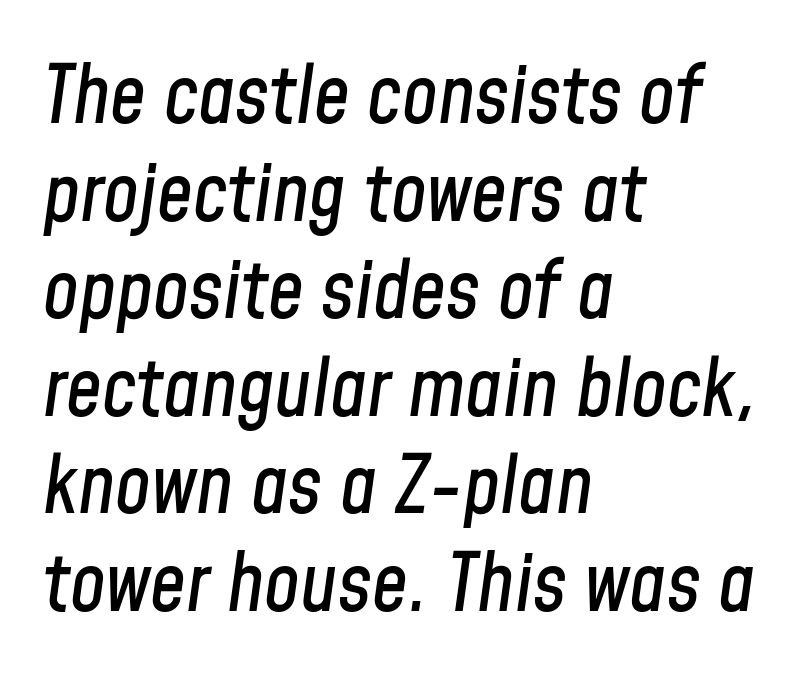
Q: Is the text italic (slanted)? A: Yes, it leans right by about 8 degrees.
Q: Is the text underlined? A: No.
Q: How is the paragraph aligned? A: Left-aligned.
Q: Is the spacing between letters normal or unusually wide? A: Normal.
Q: Width (condensed, normal, or wide)? A: Condensed.
Q: Stroke contrast? A: Low.
Q: x-height? A: Medium.
Q: Monospaced? A: No.
